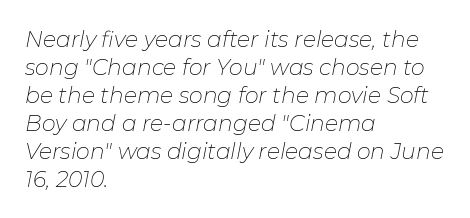
Q: Is the text bold? A: No.
Q: Is the text italic (slanted)? A: Yes, it leans right by about 11 degrees.
Q: Is the text underlined? A: No.
Q: How is the paragraph aligned? A: Left-aligned.
Q: Is the spacing between letters normal or unusually wide? A: Normal.
Q: Is the spacing between lines tight, normal or loose? A: Normal.
